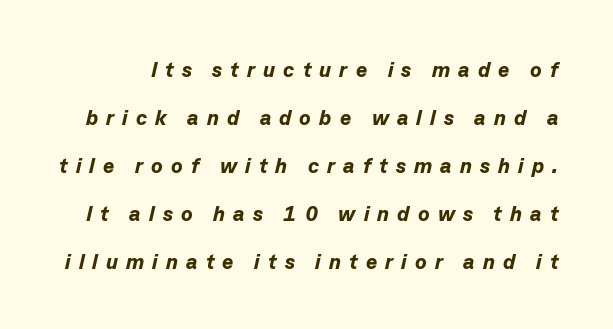
Q: Is the text bold? A: Yes.
Q: Is the text italic (slanted)? A: Yes, it leans right by about 13 degrees.
Q: Is the text underlined? A: No.
Q: Is the spacing between letters normal or unusually wide? A: Unusually wide.
Q: Is the spacing between lines tight, normal or loose? A: Loose.
